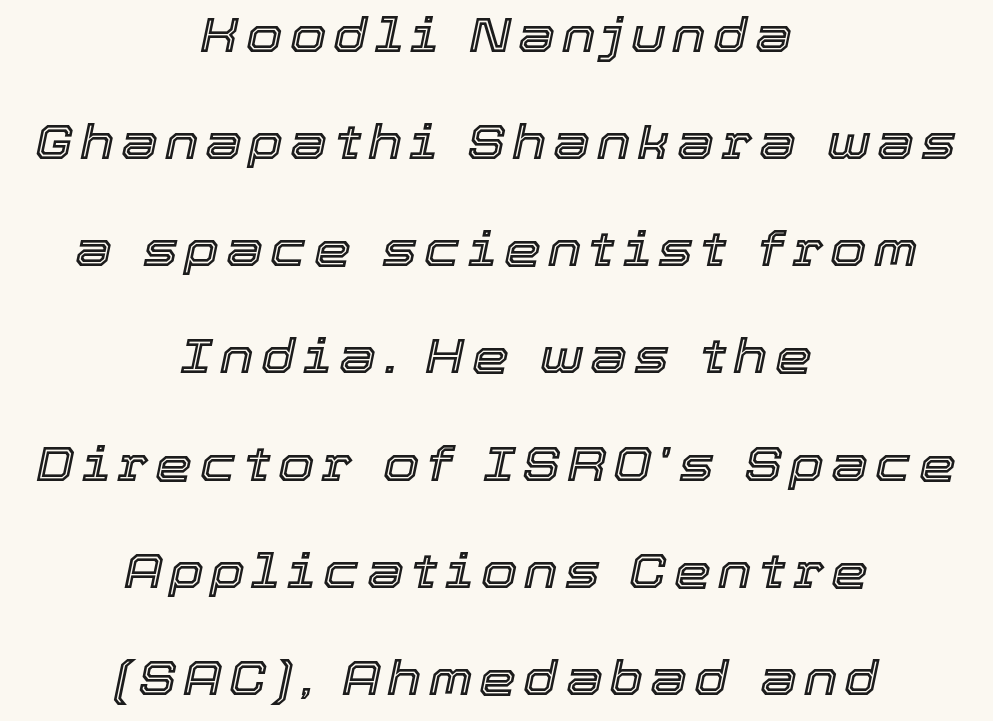
{"italic": "yes", "lean": "right", "slant_degrees": 12, "width": "normal", "x_height": "medium", "monospaced": "no", "underline": "no", "align": "center", "line_spacing": "loose", "line_spacing_ratio": 2.28, "glyph_px": 47}
